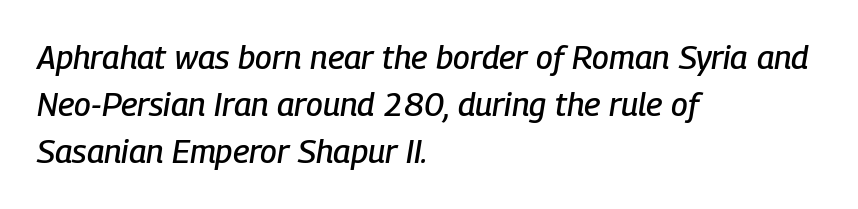
{"italic": "yes", "lean": "right", "slant_degrees": 9, "width": "condensed", "stroke_contrast": "low", "x_height": "medium", "monospaced": "no", "underline": "no", "align": "left", "line_spacing": "normal", "line_spacing_ratio": 1.43, "letter_spacing": "normal", "letter_spacing_em": 0.0, "glyph_px": 33}
